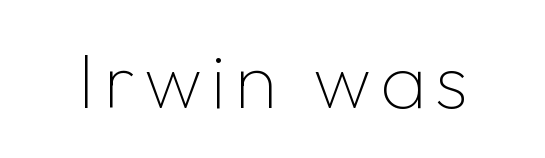
{"serif": "no", "italic": "no", "bold": "no", "weight": "thin", "width": "normal", "stroke_contrast": "low", "x_height": "medium", "monospaced": "no", "underline": "no", "glyph_px": 79}
